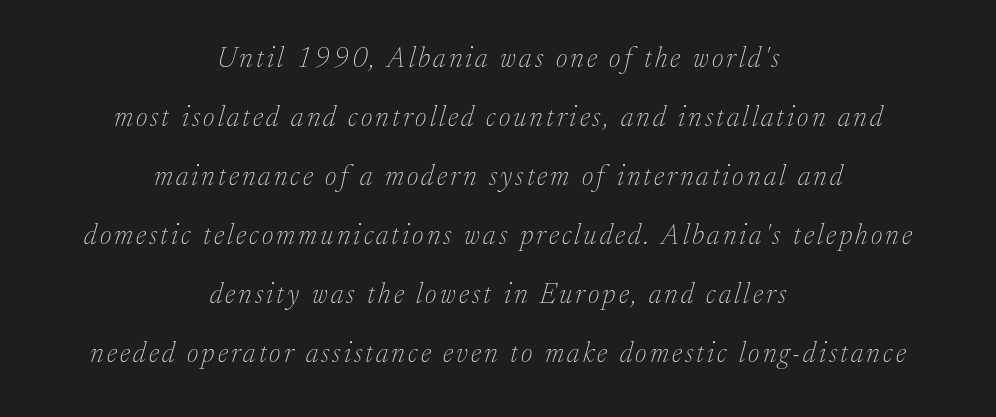
The image shows 28 px thin serif type, italic (leaning right); set centered, loose line spacing (2.11x), not underlined; low stroke contrast and a medium x-height.
